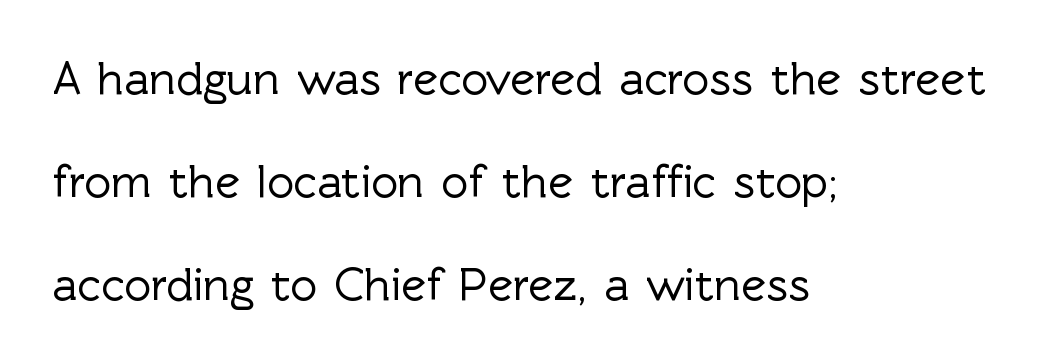
Does extra space separate the letters? No, they use regular spacing. Do the letters lean? They stand straight. The space beneath each line is pristine and unruled. Varying glyph widths throughout — classic text-font behaviour.
